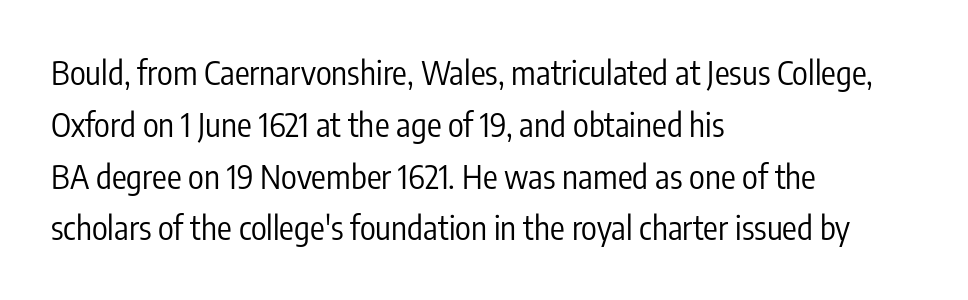
Q: Is the text bold? A: No.
Q: Is the text italic (slanted)? A: No, it is upright.
Q: Is the typeface a serif or a sans-serif typeface? A: Sans-serif.
Q: Is the text underlined? A: No.
Q: How is the paragraph aligned? A: Left-aligned.
Q: Is the spacing between letters normal or unusually wide? A: Normal.
Q: Is the spacing between lines tight, normal or loose? A: Normal.
Q: Width (condensed, normal, or wide)? A: Condensed.
Q: Stroke contrast? A: Low.
Q: x-height? A: Medium.
Q: Monospaced? A: No.
